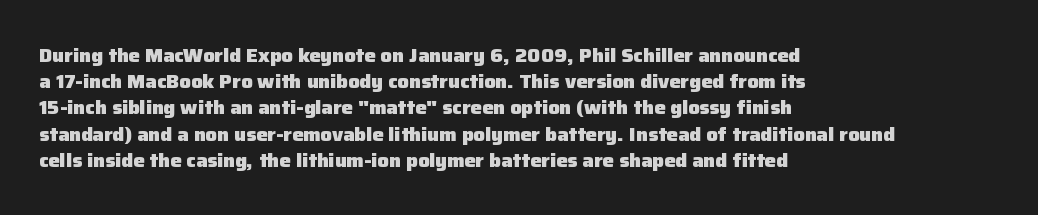
{"italic": "no", "bold": "yes", "underline": "no", "align": "left", "line_spacing": "normal", "line_spacing_ratio": 1.31, "letter_spacing": "normal", "letter_spacing_em": 0.0, "glyph_px": 20}
